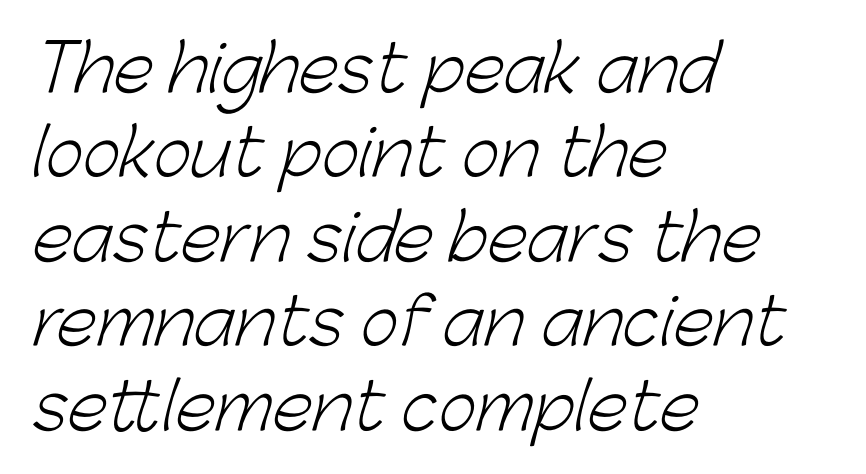
Q: Is the text bold? A: No.
Q: Is the typeface a serif or a sans-serif typeface? A: Sans-serif.
Q: Is the text underlined? A: No.
Q: How is the paragraph aligned? A: Left-aligned.
Q: Is the spacing between letters normal or unusually wide? A: Normal.
Q: Is the spacing between lines tight, normal or loose? A: Normal.
Q: Width (condensed, normal, or wide)? A: Normal.
Q: Stroke contrast? A: Low.
Q: x-height? A: Medium.
Q: Monospaced? A: No.
